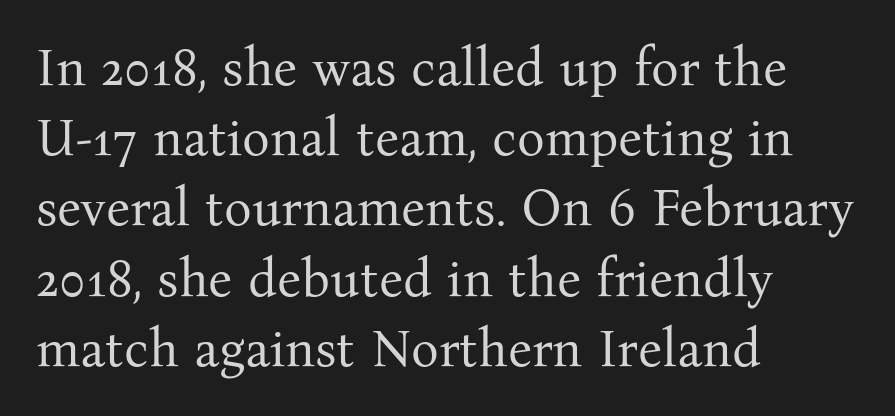
The image shows 52 px regular-weight serif type, upright; set left-aligned, normal line spacing (1.35x), normal letter spacing, not underlined; medium stroke contrast and a medium x-height.
